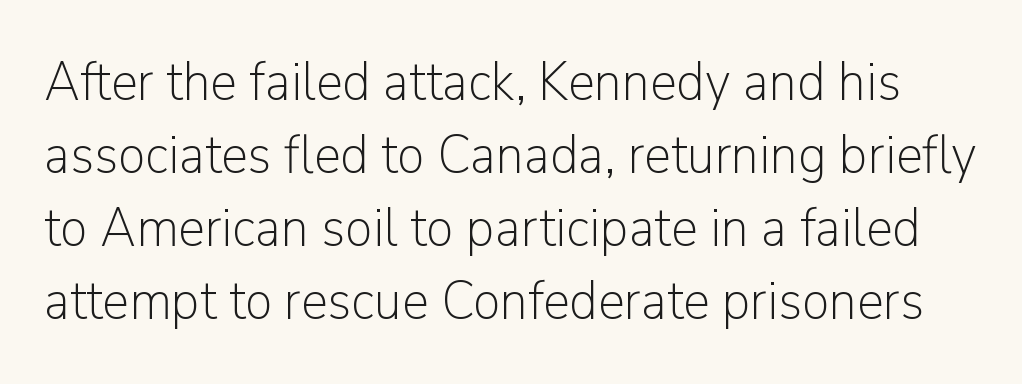
These lines sit exactly where default settings would place them. Inter-character spacing is left at the font's built-in metrics. Note: no serifs on the glyphs. The string is rendered with underlining switched off.
